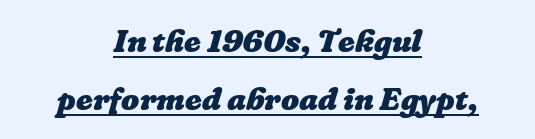
{"bold": "yes", "weight": "heavy", "width": "normal", "stroke_contrast": "low", "x_height": "medium", "monospaced": "no", "underline": "yes", "align": "center", "line_spacing_ratio": 1.8, "letter_spacing": "normal", "letter_spacing_em": 0.0, "glyph_px": 32}
